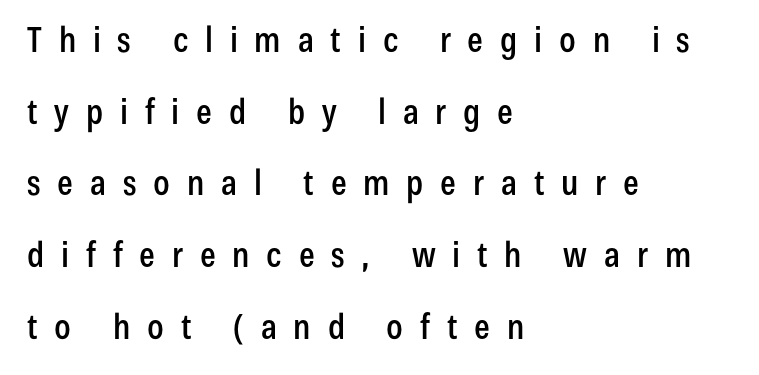
This sample has the flowing, uneven cadence of proportional lettering. Caption: multi-line text, flush left, ragged right. Nobody drew a line under any word here. Type style note: lacks serifs. Interline gaps are noticeably wide in this sample. A typesetter would mark this as roman, not italic.
